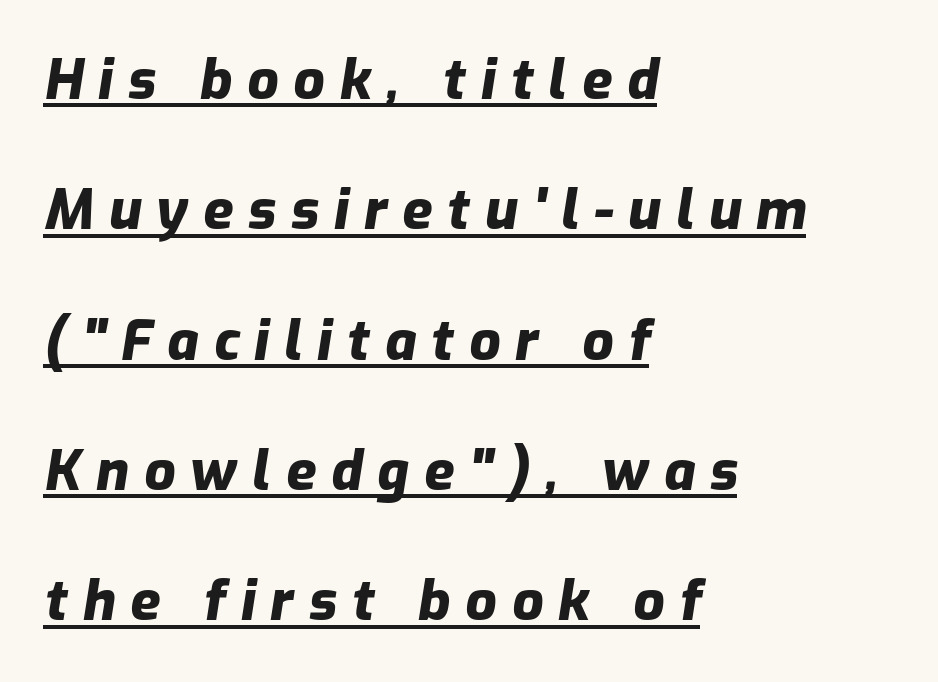
The image shows 55 px heavy type, italic (leaning right); set left-aligned, loose line spacing (2.37x), unusually wide letter spacing (+0.27 em), underlined; low stroke contrast and a medium x-height.
